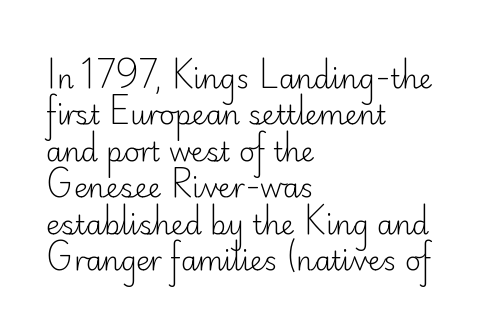
{"italic": "no", "bold": "no", "underline": "no", "align": "left", "line_spacing": "normal", "line_spacing_ratio": 1.35, "letter_spacing": "normal", "letter_spacing_em": 0.0, "glyph_px": 27}
